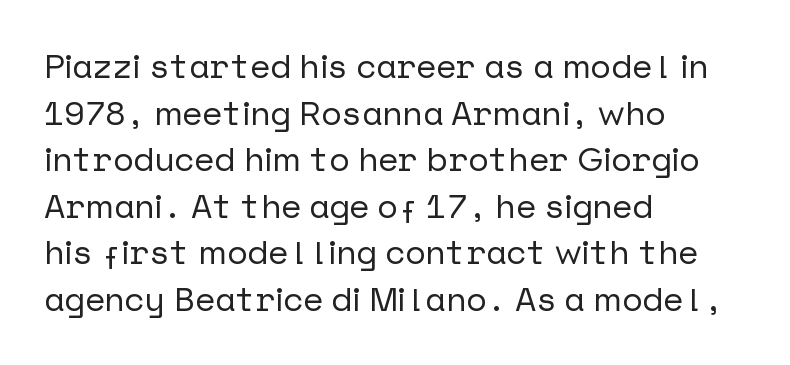
Is this a sans? Yes — the strokes have no serifs. The typesetter chose a ragged-right arrangement here. Tall strokes in this sample are plumb rather than angled. This block has exactly the height ordinary leading produces. The words here are not underlined. Is the letter spacing exaggerated? No — it looks like the ordinary default.
